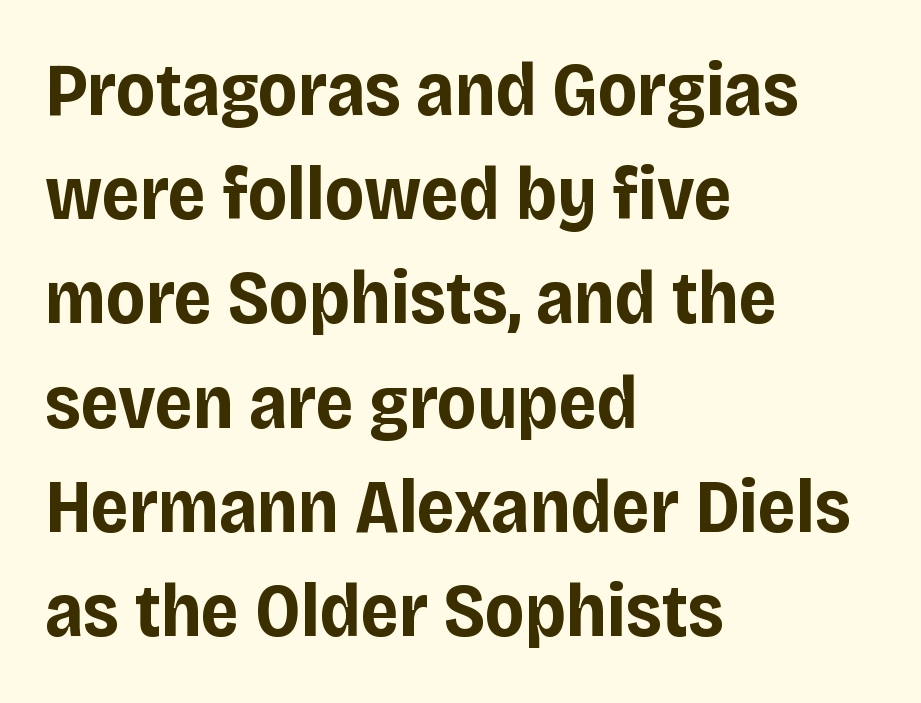
{"serif": "no", "italic": "no", "bold": "yes", "weight": "bold", "width": "normal", "stroke_contrast": "low", "x_height": "large", "monospaced": "no", "underline": "no", "align": "left", "line_spacing": "normal", "line_spacing_ratio": 1.39, "letter_spacing": "normal", "letter_spacing_em": 0.0, "glyph_px": 75}
